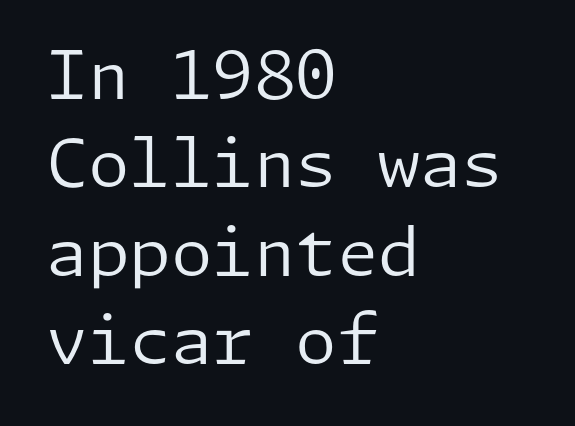
The image shows 67 px regular-weight sans-serif type, upright; set left-aligned, normal line spacing (1.32x), normal letter spacing, not underlined; low stroke contrast and a medium x-height.
